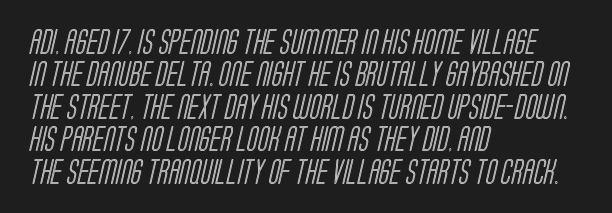
{"underline": "no", "align": "left", "line_spacing": "normal", "line_spacing_ratio": 1.3, "letter_spacing": "normal", "letter_spacing_em": 0.0, "glyph_px": 25}
